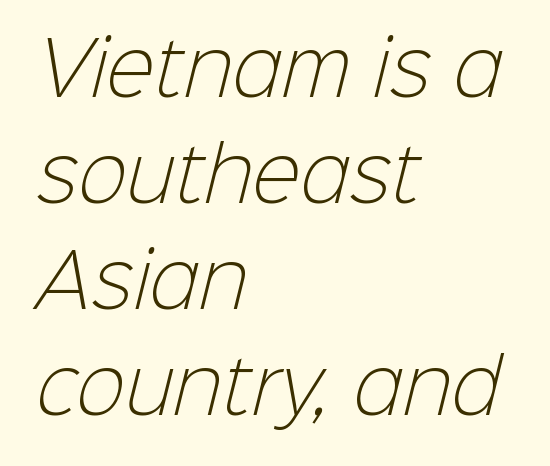
The image shows 73 px light sans-serif type; set left-aligned, normal line spacing (1.45x), normal letter spacing, not underlined; low stroke contrast and a medium x-height.
